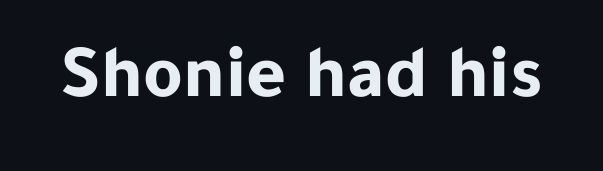
Honestly, there is no underline to notice here at all. You could not count columns in this text — the font is proportionally spaced. The typography opts for an upright posture over an oblique one. A full-strength bold gives these letters their thick strokes.
